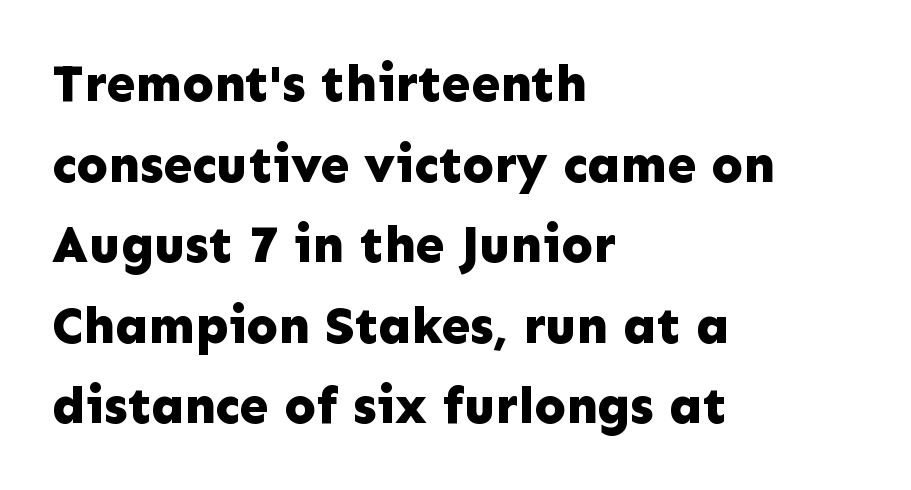
The image shows 52 px bold sans-serif type, upright; set left-aligned, normal line spacing (1.55x), normal letter spacing, not underlined; low stroke contrast and a medium x-height.
